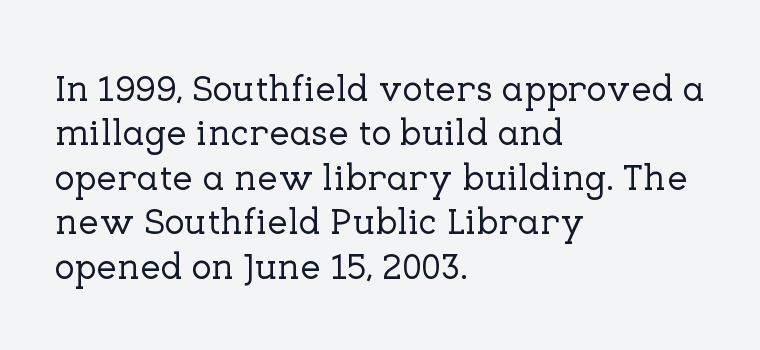
The image shows 37 px serif type, upright; set left-aligned, line spacing 1.2x, normal letter spacing, not underlined; low stroke contrast and a medium x-height.
